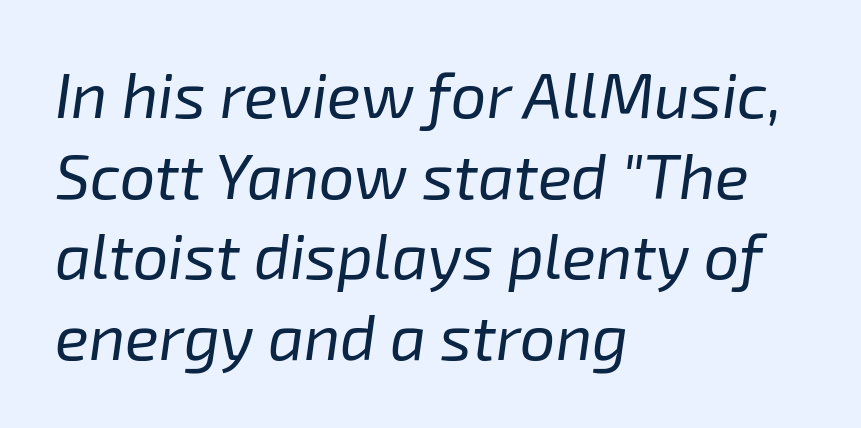
Q: Is the text bold? A: No.
Q: Is the text italic (slanted)? A: Yes, it leans right by about 8 degrees.
Q: Is the text underlined? A: No.
Q: How is the paragraph aligned? A: Left-aligned.
Q: Is the spacing between letters normal or unusually wide? A: Normal.
Q: Is the spacing between lines tight, normal or loose? A: Normal.
Q: Width (condensed, normal, or wide)? A: Normal.
Q: Stroke contrast? A: Low.
Q: x-height? A: Medium.
Q: Monospaced? A: No.
